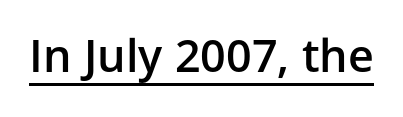
The image shows 45 px semibold sans-serif type, upright; set normal letter spacing, underlined; low stroke contrast and a medium x-height.
